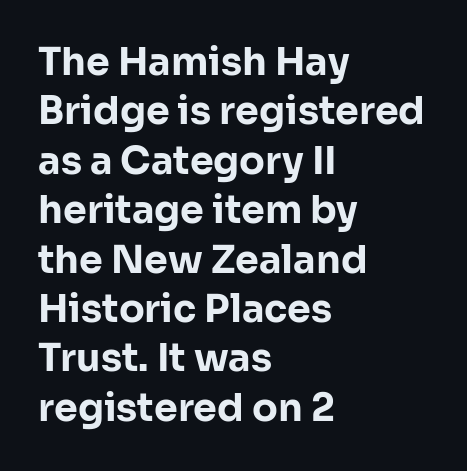
{"serif": "no", "italic": "no", "bold": "yes", "weight": "bold", "width": "normal", "stroke_contrast": "low", "x_height": "medium", "monospaced": "no", "underline": "no", "align": "left", "line_spacing": "normal", "line_spacing_ratio": 1.3, "letter_spacing": "normal", "letter_spacing_em": 0.0, "glyph_px": 38}
